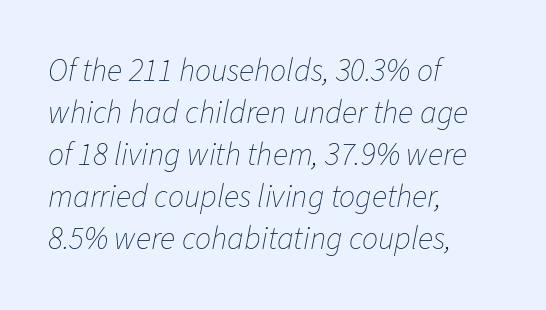
The rows are spaced the way most documents space them. This sample has the flowing, uneven cadence of proportional lettering. If you drew a line through each stem, it would be angled. Caption: multi-line text, flush left, ragged right. Has an underline been added? It has not. Nothing heavy about these letters — not bold at all.
